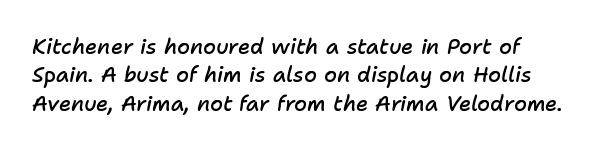
The image shows 21 px text type, italic (leaning right); set normal line spacing (1.35x), normal letter spacing, not underlined.
